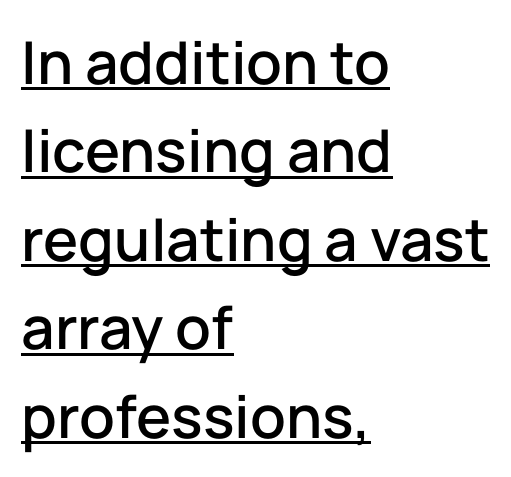
Spacing between characters is what you'd get straight out of the box. These lines stack with their left ends in a neat column. The words here are underlined. Reading down the column, the eye jumps a familiar distance to each next line. Ordinary non-slanted type is in use.
